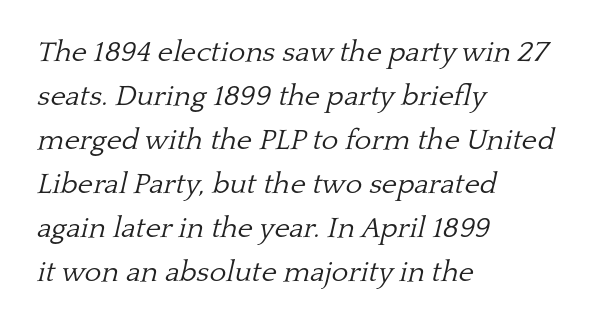
{"serif": "yes", "italic": "yes", "lean": "right", "slant_degrees": 13, "bold": "no", "weight": "light", "width": "normal", "stroke_contrast": "low", "x_height": "medium", "monospaced": "no", "underline": "no", "align": "left", "line_spacing": "normal", "line_spacing_ratio": 1.52, "letter_spacing": "normal", "letter_spacing_em": 0.0, "glyph_px": 29}
